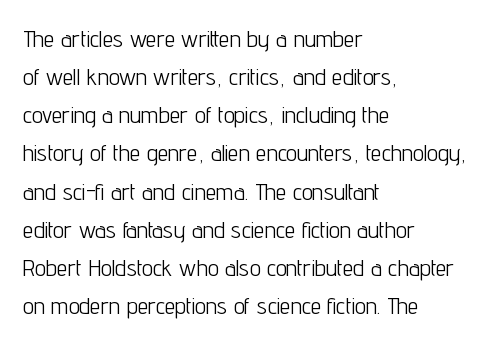
The image shows 24 px text type, upright; set left-aligned, normal line spacing (1.59x), normal letter spacing, not underlined.
